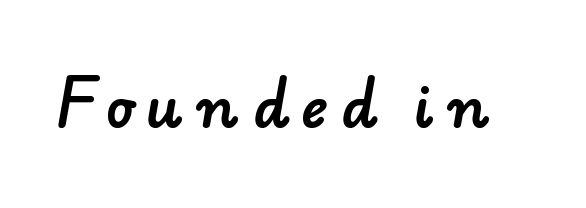
The image shows 57 px sans-serif type; set unusually wide letter spacing (+0.22 em), not underlined; low stroke contrast and a small x-height.
